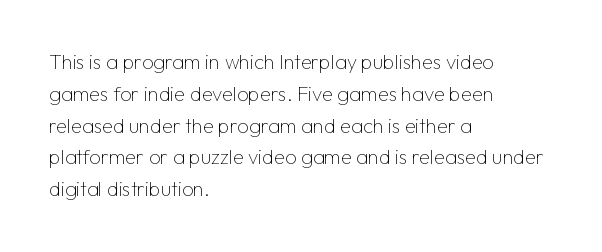
Q: Is the text bold? A: No.
Q: Is the text italic (slanted)? A: No, it is upright.
Q: Is the text underlined? A: No.
Q: How is the paragraph aligned? A: Left-aligned.
Q: Is the spacing between letters normal or unusually wide? A: Normal.
Q: Is the spacing between lines tight, normal or loose? A: Normal.
